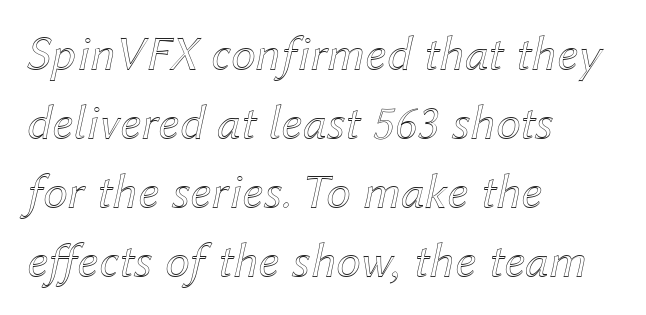
Q: Is the text italic (slanted)? A: Yes, it leans right by about 12 degrees.
Q: Is the text underlined? A: No.
Q: How is the paragraph aligned? A: Left-aligned.
Q: Is the spacing between letters normal or unusually wide? A: Normal.
Q: Is the spacing between lines tight, normal or loose? A: Normal.
Q: Width (condensed, normal, or wide)? A: Normal.
Q: x-height? A: Medium.
Q: Monospaced? A: No.
